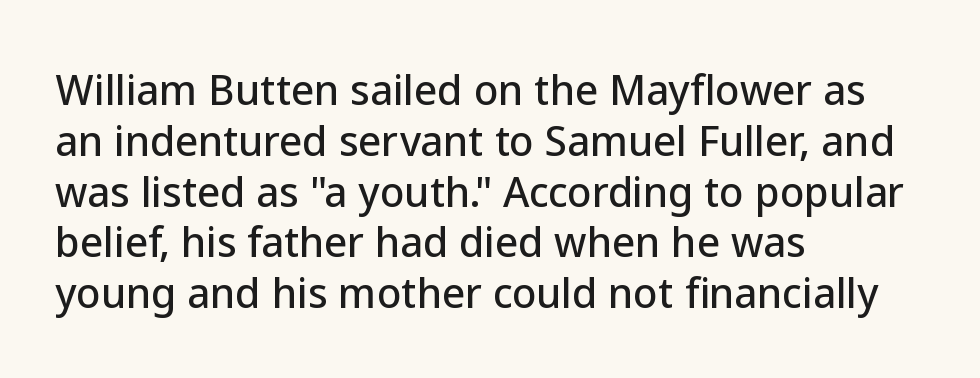
Q: Is the text italic (slanted)? A: No, it is upright.
Q: Is the typeface a serif or a sans-serif typeface? A: Sans-serif.
Q: Is the text underlined? A: No.
Q: How is the paragraph aligned? A: Left-aligned.
Q: Is the spacing between letters normal or unusually wide? A: Normal.
Q: Is the spacing between lines tight, normal or loose? A: Normal.
Q: Width (condensed, normal, or wide)? A: Normal.
Q: Stroke contrast? A: Low.
Q: x-height? A: Medium.
Q: Monospaced? A: No.
